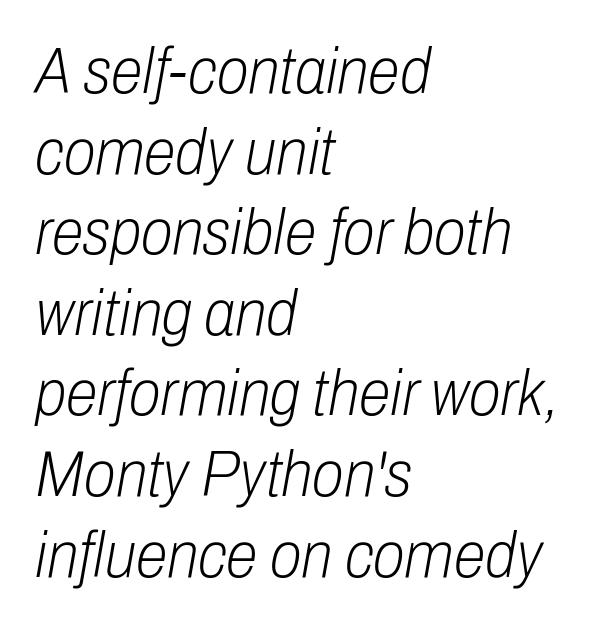
Q: Is the text bold? A: No.
Q: Is the text italic (slanted)? A: Yes, it leans right by about 10 degrees.
Q: Is the text underlined? A: No.
Q: How is the paragraph aligned? A: Left-aligned.
Q: Is the spacing between letters normal or unusually wide? A: Normal.
Q: Width (condensed, normal, or wide)? A: Condensed.
Q: Stroke contrast? A: Low.
Q: x-height? A: Medium.
Q: Monospaced? A: No.
